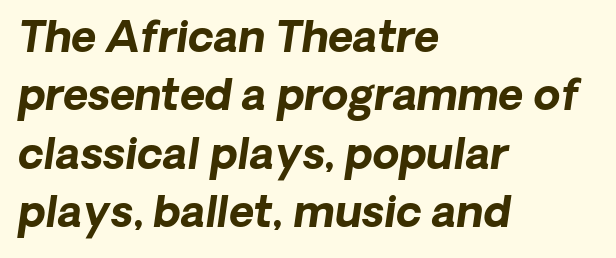
Q: Is the text bold? A: Yes.
Q: Is the typeface a serif or a sans-serif typeface? A: Sans-serif.
Q: Is the text underlined? A: No.
Q: How is the paragraph aligned? A: Left-aligned.
Q: Is the spacing between letters normal or unusually wide? A: Normal.
Q: Is the spacing between lines tight, normal or loose? A: Normal.
Q: Width (condensed, normal, or wide)? A: Normal.
Q: Stroke contrast? A: Low.
Q: x-height? A: Medium.
Q: Monospaced? A: No.
